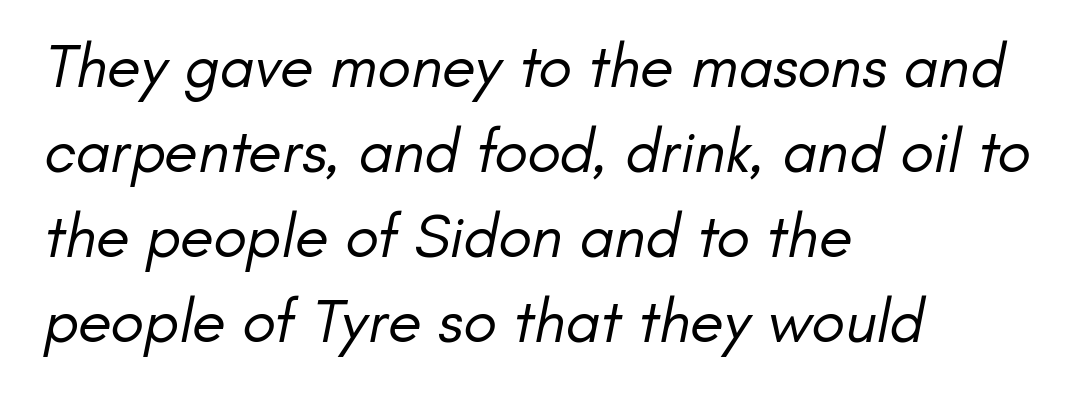
The space between consecutive lines is moderate. Where is the straight margin? On the left. Each letter keeps its own natural width here, so spacing adapts to shape. To sum up the face: it is a sans, with no serifs.
